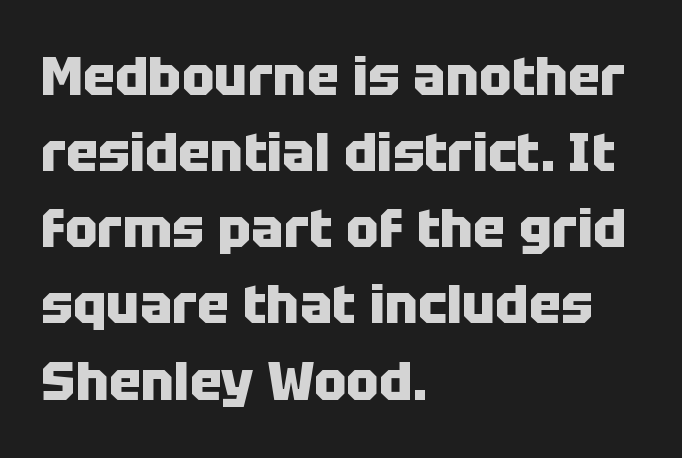
Q: Is the text bold? A: Yes.
Q: Is the text italic (slanted)? A: No, it is upright.
Q: Is the typeface a serif or a sans-serif typeface? A: Sans-serif.
Q: Is the text underlined? A: No.
Q: How is the paragraph aligned? A: Left-aligned.
Q: Is the spacing between letters normal or unusually wide? A: Normal.
Q: Is the spacing between lines tight, normal or loose? A: Normal.
Q: Width (condensed, normal, or wide)? A: Normal.
Q: Stroke contrast? A: Low.
Q: x-height? A: Large.
Q: Monospaced? A: No.
